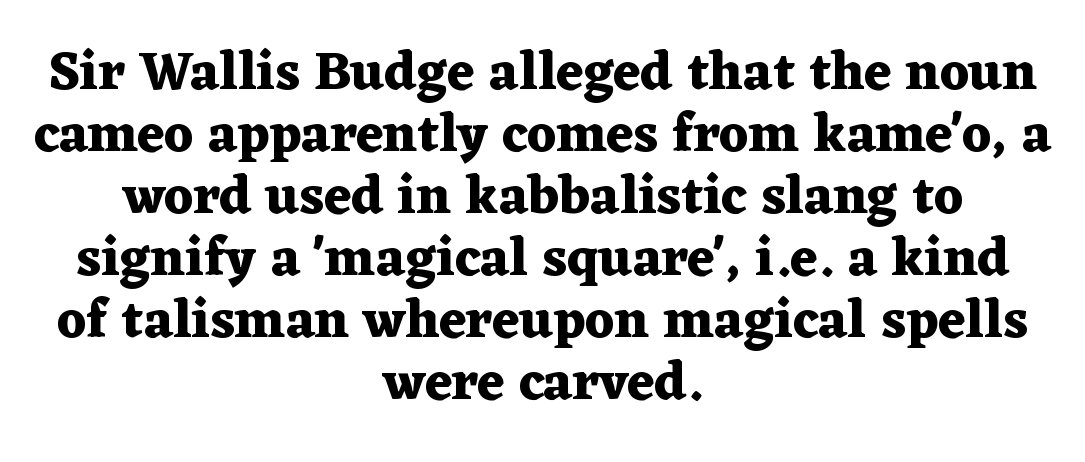
Q: Is the text bold? A: Yes.
Q: Is the text italic (slanted)? A: No, it is upright.
Q: Is the typeface a serif or a sans-serif typeface? A: Serif.
Q: Is the text underlined? A: No.
Q: How is the paragraph aligned? A: Centered.
Q: Is the spacing between letters normal or unusually wide? A: Normal.
Q: Is the spacing between lines tight, normal or loose? A: Tight.
Q: Width (condensed, normal, or wide)? A: Wide.
Q: Stroke contrast? A: Medium.
Q: x-height? A: Medium.
Q: Monospaced? A: No.
